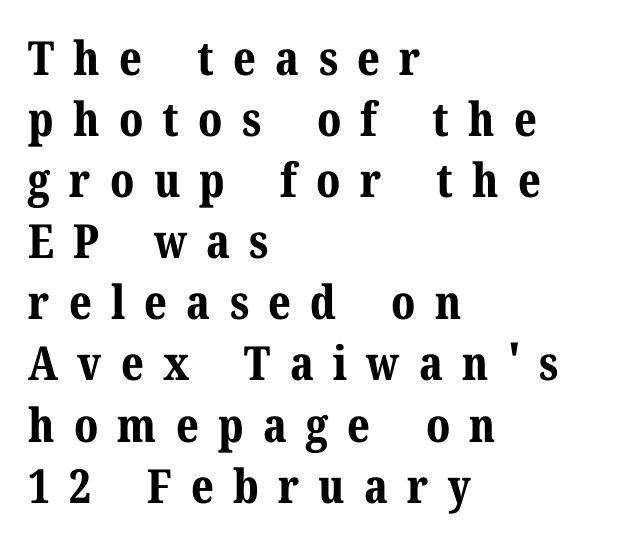
The block of text has a typical density, with ordinary space between rows. The string is rendered with underlining switched off. The rendering shows small feet on the letterforms — a serif design. Someone cranked the tracking dial way up on this one. The font's upright variant was chosen for this text. These lines stack with their left ends in a neat column.
